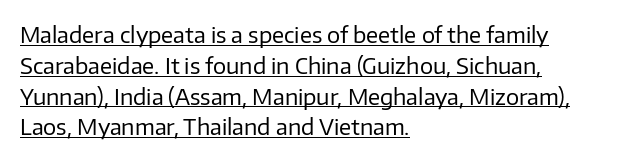
Q: Is the text bold? A: No.
Q: Is the text italic (slanted)? A: No, it is upright.
Q: Is the text underlined? A: Yes.
Q: How is the paragraph aligned? A: Left-aligned.
Q: Is the spacing between letters normal or unusually wide? A: Normal.
Q: Is the spacing between lines tight, normal or loose? A: Normal.
